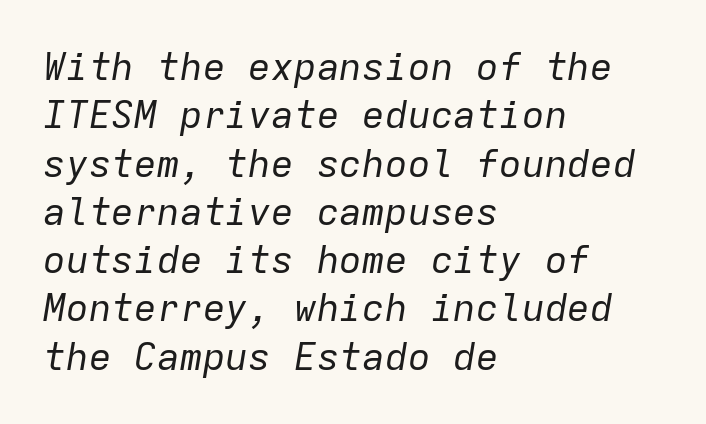
{"italic": "yes", "lean": "right", "slant_degrees": 9, "bold": "no", "weight": "regular", "width": "normal", "stroke_contrast": "low", "x_height": "medium", "monospaced": "yes", "underline": "no", "align": "left", "line_spacing": "normal", "line_spacing_ratio": 1.27, "letter_spacing": "normal", "letter_spacing_em": 0.0, "glyph_px": 38}
